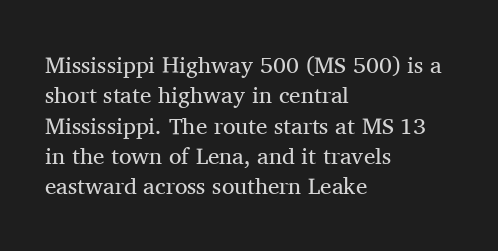
{"italic": "no", "bold": "no", "underline": "no", "align": "left", "line_spacing": "normal", "line_spacing_ratio": 1.32, "letter_spacing": "normal", "letter_spacing_em": 0.0, "glyph_px": 23}
